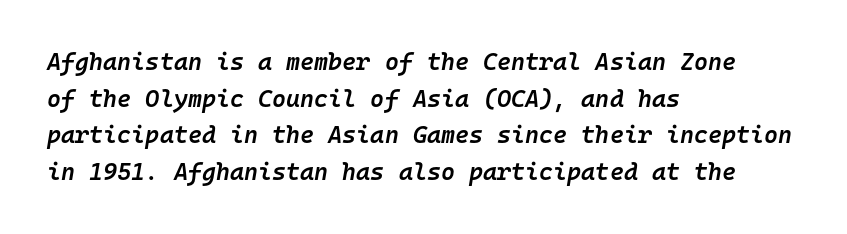
The image shows 24 px text type, italic (leaning right); set left-aligned, normal line spacing (1.53x), normal letter spacing, not underlined.
